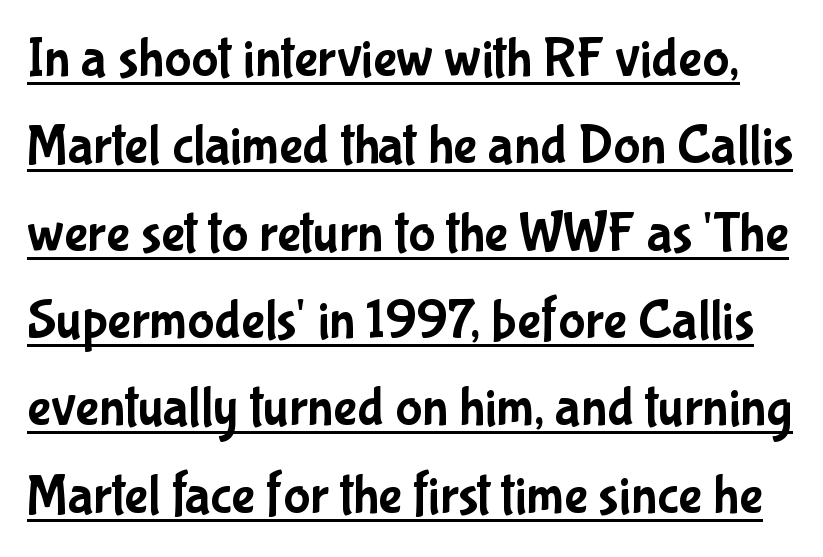
Is there an underline? Yes — a line sits under the letters. Tracking here is standard; glyphs follow each other at the usual distance. The passage shown stacks its lines at a standard gap. Are there feet on the stems? There aren't — it's a sans. Does the lettering tilt? It doesn't — this is upright. Here the designer chose a conventional face with non-uniform glyph widths.
